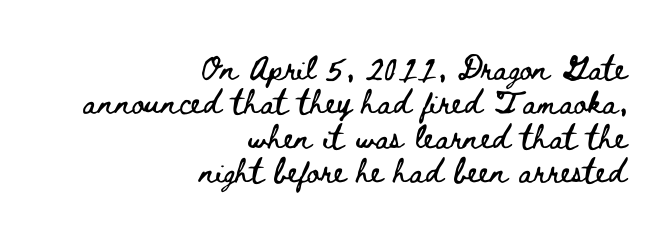
{"width": "wide", "stroke_contrast": "low", "x_height": "small", "monospaced": "no", "underline": "no", "align": "right", "line_spacing": "tight", "line_spacing_ratio": 1.11, "letter_spacing": "normal", "letter_spacing_em": 0.0, "glyph_px": 31}
